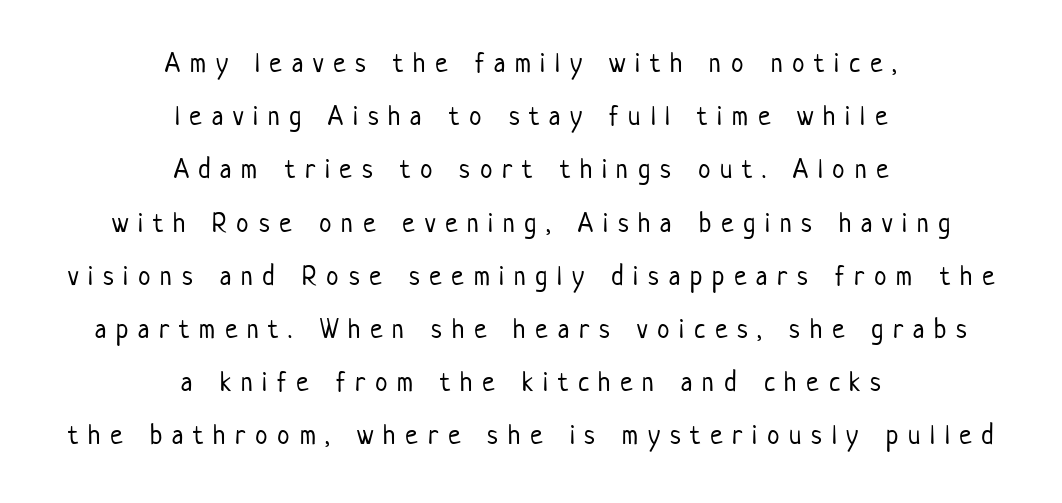
Q: Is the text bold? A: No.
Q: Is the text italic (slanted)? A: No, it is upright.
Q: Is the typeface a serif or a sans-serif typeface? A: Sans-serif.
Q: Is the text underlined? A: No.
Q: How is the paragraph aligned? A: Centered.
Q: Is the spacing between letters normal or unusually wide? A: Unusually wide.
Q: Is the spacing between lines tight, normal or loose? A: Loose.
Q: Width (condensed, normal, or wide)? A: Condensed.
Q: Stroke contrast? A: Low.
Q: x-height? A: Medium.
Q: Monospaced? A: No.
